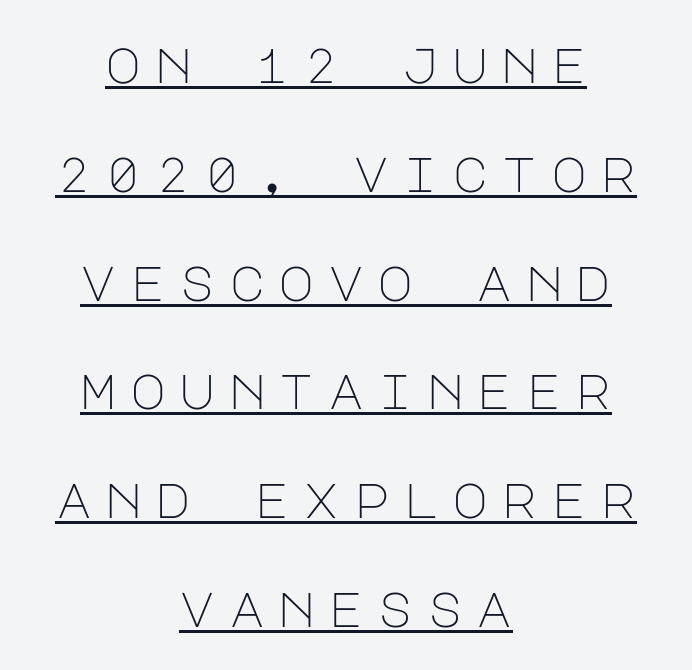
The rendering positions every line midway between the sides. How are the letters spaced? Widely, with obvious added tracking. Grotesque or geometric, the face here clearly has no serifs. Like a heading marked for emphasis, these lines bear an underscore. A roman cut, with each character standing at attention. No letter is thick-stroked: the sample isn't bold.
